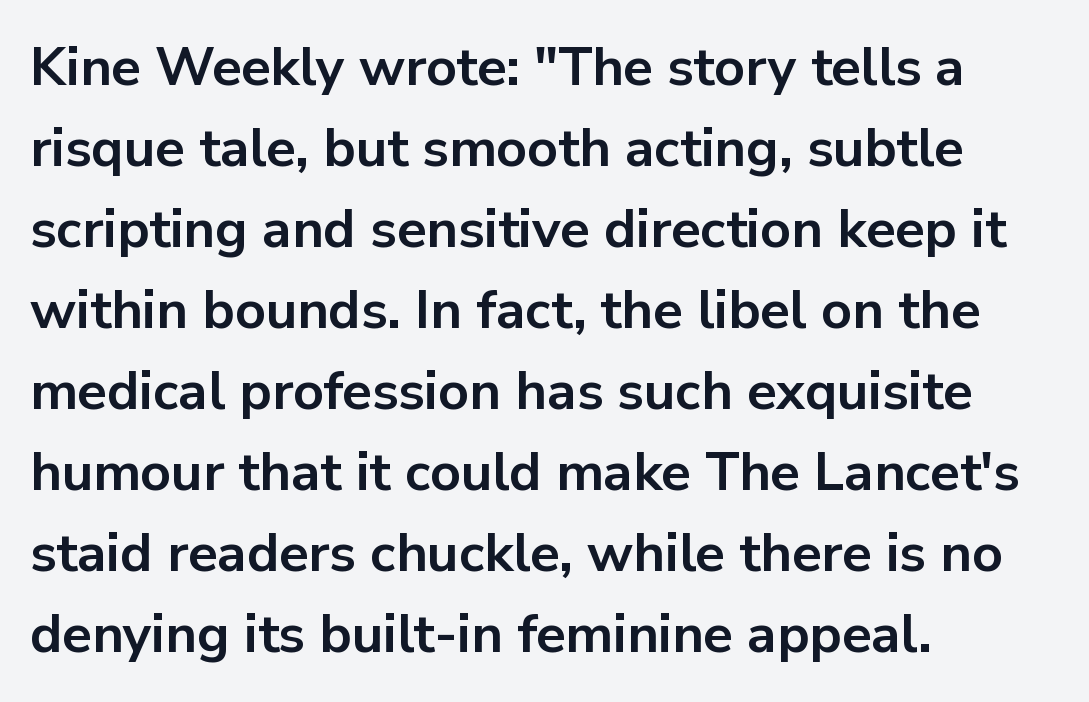
The image shows 54 px bold sans-serif type, upright; set left-aligned, normal line spacing (1.5x), normal letter spacing, not underlined; low stroke contrast and a medium x-height.
